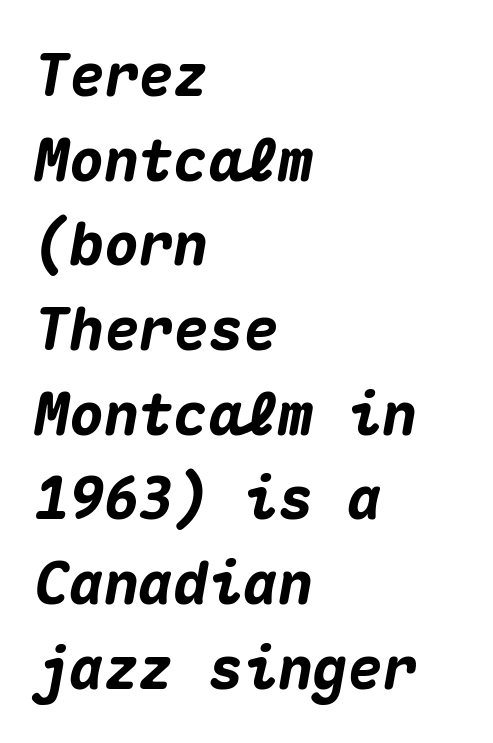
The image shows 58 px heavy type, italic (leaning right), monospaced; set left-aligned, normal line spacing (1.46x), normal letter spacing, not underlined; medium stroke contrast and a medium x-height.
